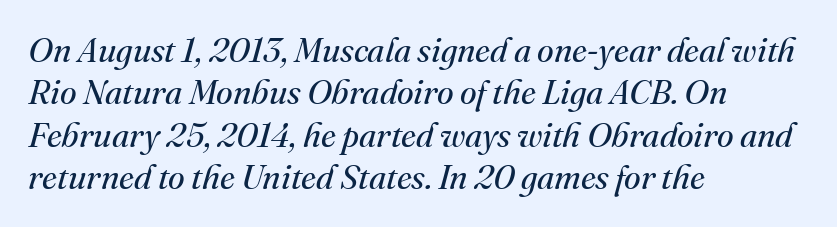
This is not heavy type; no bold has been used. In CSS terms this would be text-align: left. Spacing verdict: proportional, widths tailored to each character. This sample keeps an unexceptional amount of space between lines. Does the lettering tilt? It does — this is italic.
